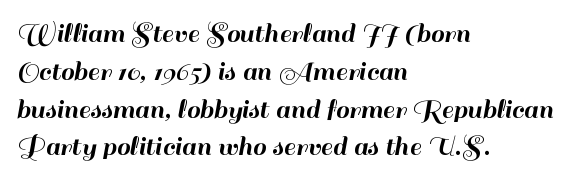
These lines are composed in type without serifs. If you measured baseline to baseline, you'd find a middling distance. Is the block centered? No — it sits flush against the left margin. Decoration check: the copy has no underline. Here the designer chose a conventional face with non-uniform glyph widths. Words appear dense and cohesive because spacing is normal.
